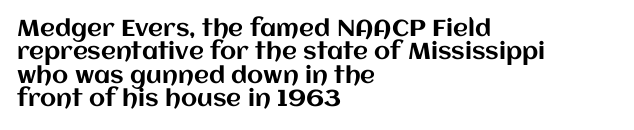
Q: Is the text italic (slanted)? A: No, it is upright.
Q: Is the text underlined? A: No.
Q: How is the paragraph aligned? A: Left-aligned.
Q: Is the spacing between letters normal or unusually wide? A: Normal.
Q: Is the spacing between lines tight, normal or loose? A: Tight.
